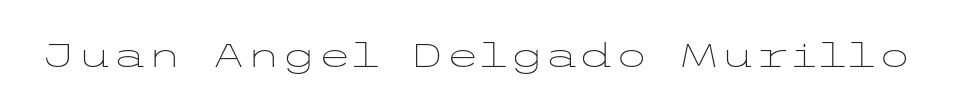
The image shows 32 px light, wide sans-serif type, upright; set normal letter spacing, not underlined; low stroke contrast and a medium x-height.
